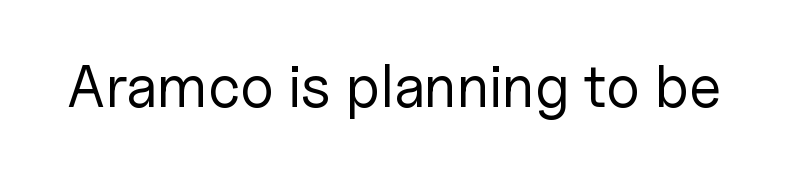
The image shows 59 px regular-weight sans-serif type, upright; set normal letter spacing, not underlined; low stroke contrast and a medium x-height.
